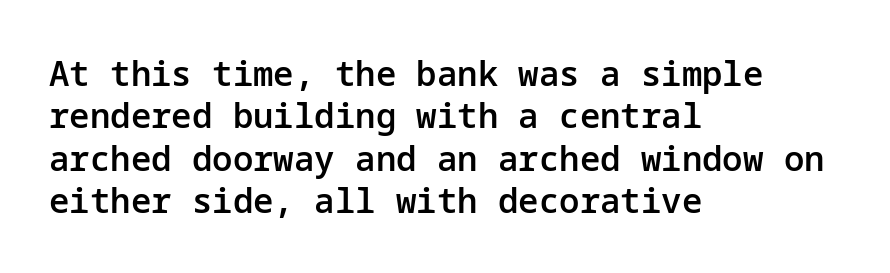
{"serif": "no", "italic": "no", "bold": "semi", "weight": "semibold", "width": "normal", "stroke_contrast": "low", "x_height": "medium", "underline": "no", "align": "left", "line_spacing": "normal", "line_spacing_ratio": 1.25, "letter_spacing": "normal", "letter_spacing_em": 0.0, "glyph_px": 34}
